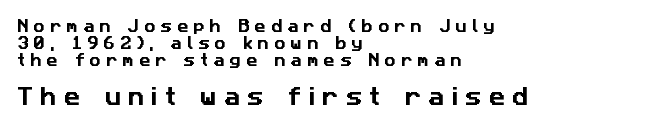
The image shows 20 px text type; set left-aligned, line spacing 1.22x, unusually wide letter spacing (+0.36 em), not underlined; the second (bottom) block is 1.43x larger.
